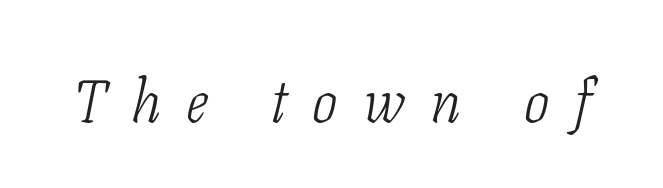
{"serif": "yes", "italic": "yes", "lean": "right", "slant_degrees": 11, "bold": "no", "weight": "light", "width": "condensed", "stroke_contrast": "low", "x_height": "medium", "monospaced": "no", "underline": "no", "letter_spacing": "wide", "letter_spacing_em": 0.43, "glyph_px": 60}
